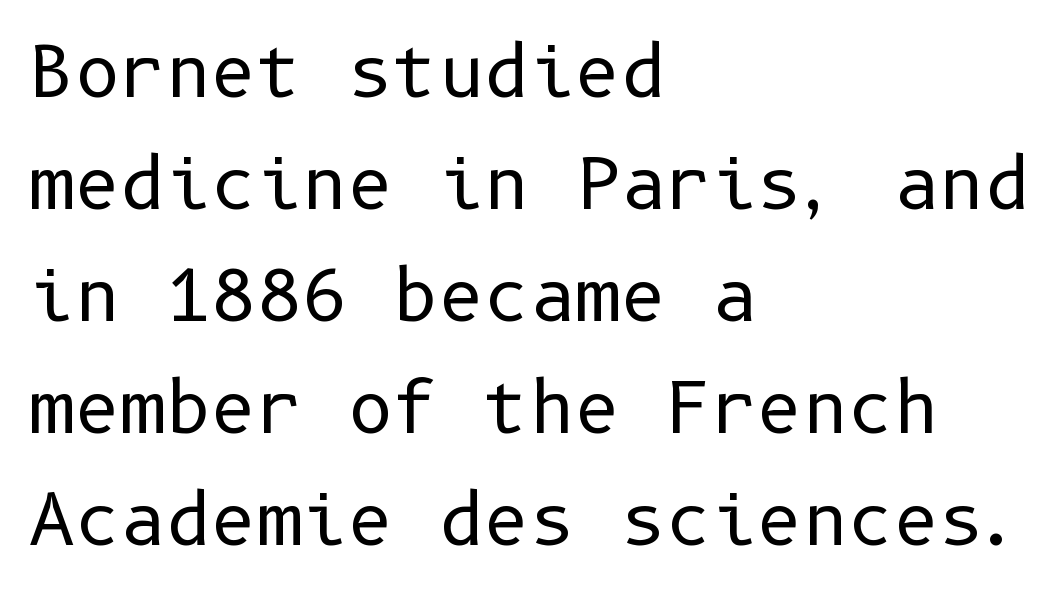
Q: Is the text bold? A: No.
Q: Is the text italic (slanted)? A: No, it is upright.
Q: Is the typeface a serif or a sans-serif typeface? A: Sans-serif.
Q: Is the text underlined? A: No.
Q: How is the paragraph aligned? A: Left-aligned.
Q: Is the spacing between letters normal or unusually wide? A: Normal.
Q: Is the spacing between lines tight, normal or loose? A: Normal.
Q: Width (condensed, normal, or wide)? A: Normal.
Q: Stroke contrast? A: Low.
Q: x-height? A: Medium.
